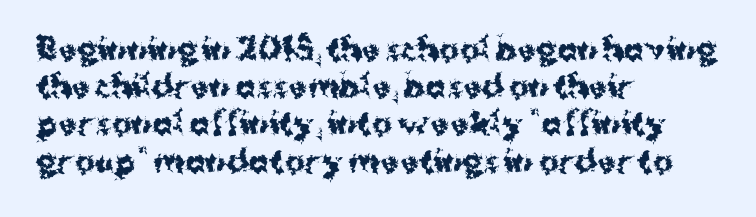
The image shows 30 px bold sans-serif type, upright; set left-aligned, line spacing 1.24x, normal letter spacing, not underlined; medium stroke contrast and a medium x-height.
